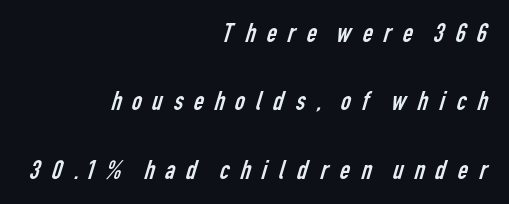
{"serif": "no", "bold": "no", "weight": "regular", "width": "condensed", "stroke_contrast": "low", "x_height": "medium", "monospaced": "no", "underline": "no", "align": "right", "line_spacing": "loose", "line_spacing_ratio": 2.44, "letter_spacing": "wide", "letter_spacing_em": 0.28, "glyph_px": 28}
